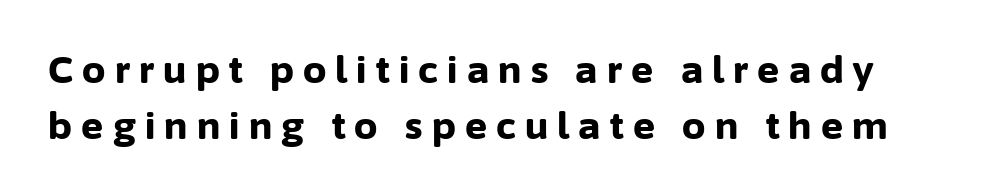
Q: Is the text bold? A: Yes.
Q: Is the text italic (slanted)? A: No, it is upright.
Q: Is the typeface a serif or a sans-serif typeface? A: Sans-serif.
Q: Is the text underlined? A: No.
Q: Is the spacing between letters normal or unusually wide? A: Unusually wide.
Q: Is the spacing between lines tight, normal or loose? A: Normal.
Q: Width (condensed, normal, or wide)? A: Normal.
Q: Stroke contrast? A: Low.
Q: x-height? A: Medium.
Q: Monospaced? A: No.
